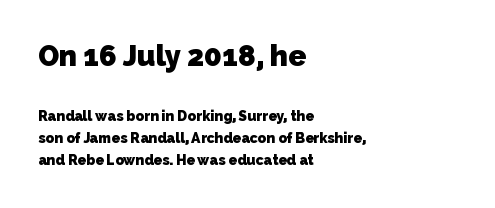
The image shows 29 px heavy sans-serif type; set left-aligned, normal line spacing (1.58x), normal letter spacing, not underlined; the first (top) block is 2.07x larger; low stroke contrast and a medium x-height.
